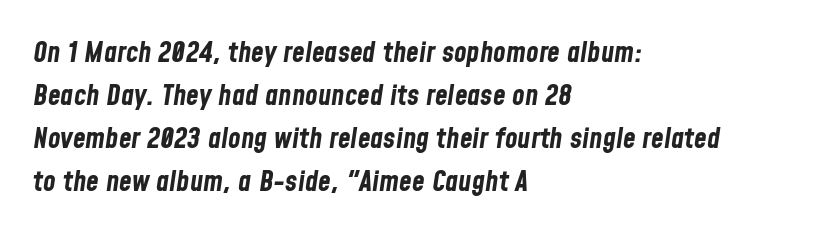
Q: Is the text bold? A: Yes.
Q: Is the text italic (slanted)? A: Yes, it leans right by about 8 degrees.
Q: Is the text underlined? A: No.
Q: How is the paragraph aligned? A: Left-aligned.
Q: Is the spacing between letters normal or unusually wide? A: Normal.
Q: Is the spacing between lines tight, normal or loose? A: Normal.
Q: Width (condensed, normal, or wide)? A: Condensed.
Q: Stroke contrast? A: Low.
Q: x-height? A: Medium.
Q: Monospaced? A: No.
